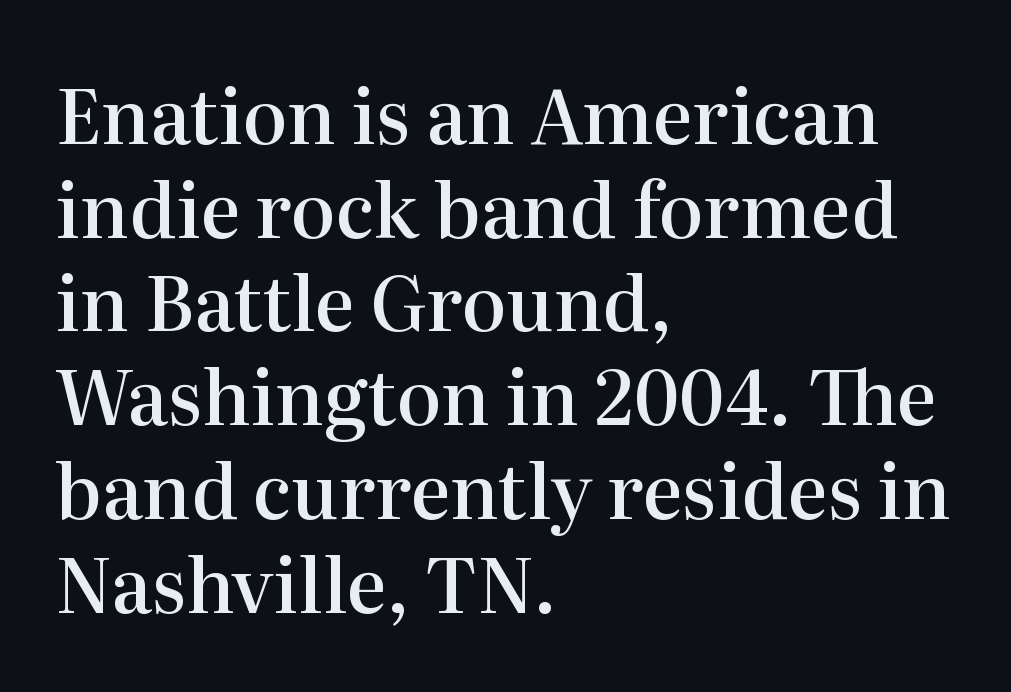
Q: Is the text bold? A: Semi-bold.
Q: Is the text italic (slanted)? A: No, it is upright.
Q: Is the typeface a serif or a sans-serif typeface? A: Serif.
Q: Is the text underlined? A: No.
Q: How is the paragraph aligned? A: Left-aligned.
Q: Is the spacing between letters normal or unusually wide? A: Normal.
Q: Is the spacing between lines tight, normal or loose? A: Normal.
Q: Width (condensed, normal, or wide)? A: Normal.
Q: Stroke contrast? A: High.
Q: x-height? A: Medium.
Q: Monospaced? A: No.
